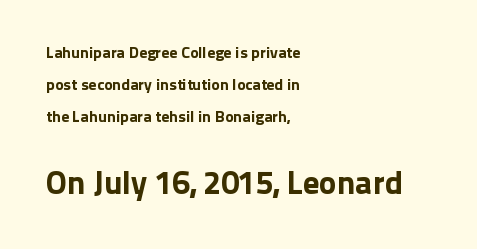
Q: Is the text italic (slanted)? A: No, it is upright.
Q: Is the typeface a serif or a sans-serif typeface? A: Sans-serif.
Q: Is the text underlined? A: No.
Q: How is the paragraph aligned? A: Left-aligned.
Q: Is the spacing between letters normal or unusually wide? A: Normal.
Q: Is the spacing between lines tight, normal or loose? A: Loose.
Q: Which block of text is set in a larger size, the first (top) or the second (bottom)? A: The second (bottom) one.
Q: Width (condensed, normal, or wide)? A: Normal.
Q: Stroke contrast? A: Low.
Q: x-height? A: Medium.
Q: Monospaced? A: No.
